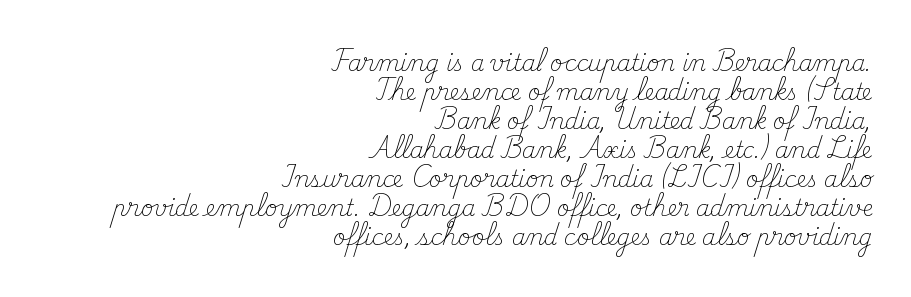
{"bold": "no", "underline": "no", "align": "right", "line_spacing": "normal", "line_spacing_ratio": 1.32, "letter_spacing": "normal", "letter_spacing_em": 0.0, "glyph_px": 22}
